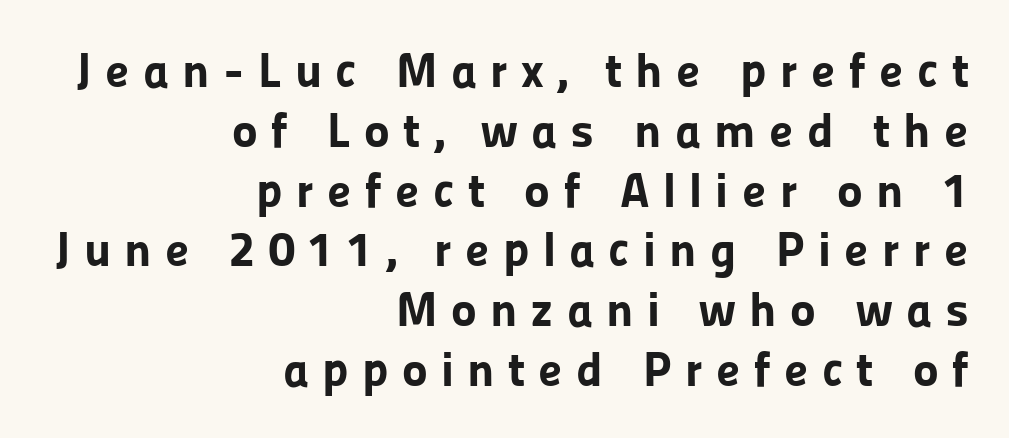
Character widths vary here, with narrow letters taking less room than wide ones. Descender tails drop into unmarked territory. The typography opts for an upright posture over an oblique one. A dark, heavy texture on the line: the type is bold. Characters follow at a spacing far wider than the type designer built in. Leftover space on each line is placed entirely before the opening word.
